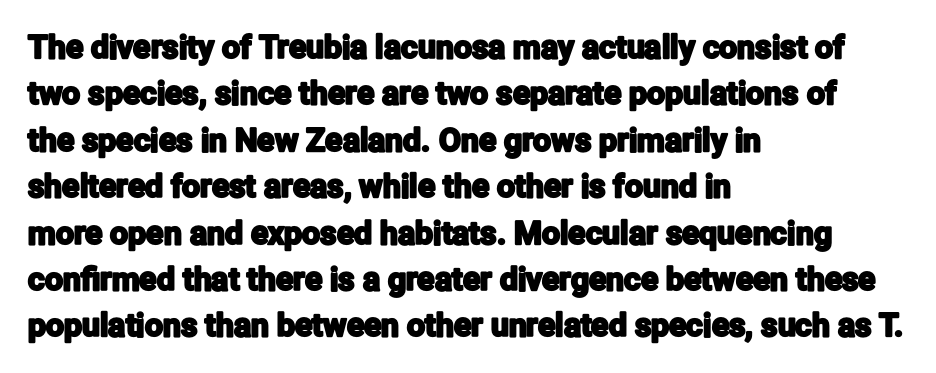
The image shows 32 px condensed sans-serif type, upright; set left-aligned, normal line spacing (1.45x), normal letter spacing, not underlined; low stroke contrast and a medium x-height.
